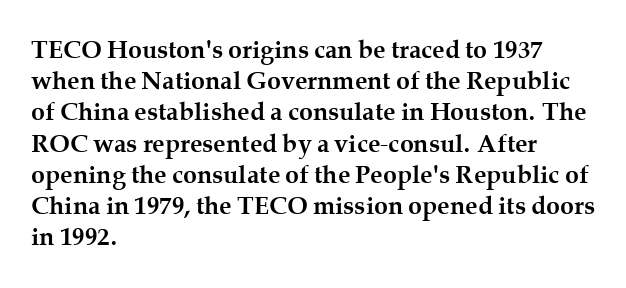
The image shows 25 px bold type, upright; set left-aligned, normal line spacing (1.25x), normal letter spacing, not underlined.
